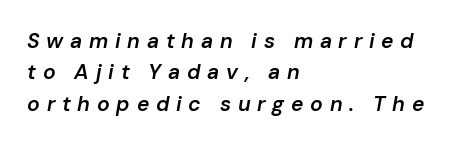
The letterforms stand isolated, each surrounded by extra space. Does the leading feel generous? No, just average. Stroke thickness is moderately raised; the sample reads as semibold. The rendering anchors every line to the left-hand side. Characters are canted at an angle relative to the baseline's perpendicular.
